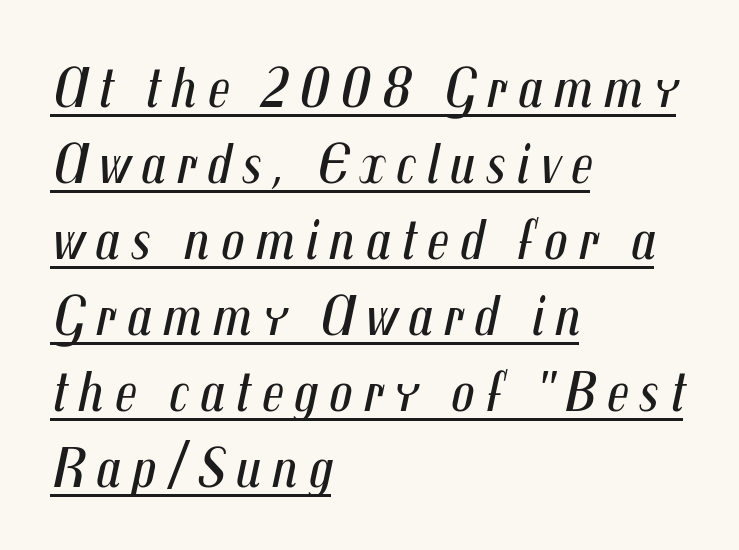
Q: Is the text bold? A: No.
Q: Is the text italic (slanted)? A: Yes, it leans right by about 12 degrees.
Q: Is the text underlined? A: Yes.
Q: How is the paragraph aligned? A: Left-aligned.
Q: Is the spacing between lines tight, normal or loose? A: Normal.
Q: Width (condensed, normal, or wide)? A: Condensed.
Q: Stroke contrast? A: Medium.
Q: x-height? A: Medium.
Q: Monospaced? A: No.
